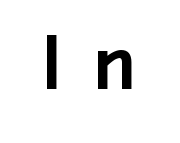
{"serif": "no", "italic": "no", "bold": "yes", "weight": "bold", "width": "normal", "stroke_contrast": "low", "x_height": "medium", "monospaced": "no", "underline": "no", "letter_spacing": "wide", "letter_spacing_em": 0.47, "glyph_px": 70}
